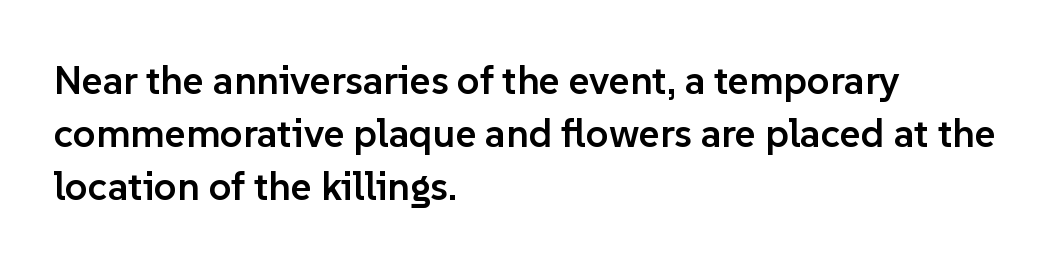
Q: Is the text bold? A: Semi-bold.
Q: Is the text italic (slanted)? A: No, it is upright.
Q: Is the typeface a serif or a sans-serif typeface? A: Sans-serif.
Q: Is the text underlined? A: No.
Q: How is the paragraph aligned? A: Left-aligned.
Q: Is the spacing between letters normal or unusually wide? A: Normal.
Q: Is the spacing between lines tight, normal or loose? A: Normal.
Q: Width (condensed, normal, or wide)? A: Normal.
Q: Stroke contrast? A: Low.
Q: x-height? A: Medium.
Q: Monospaced? A: No.
